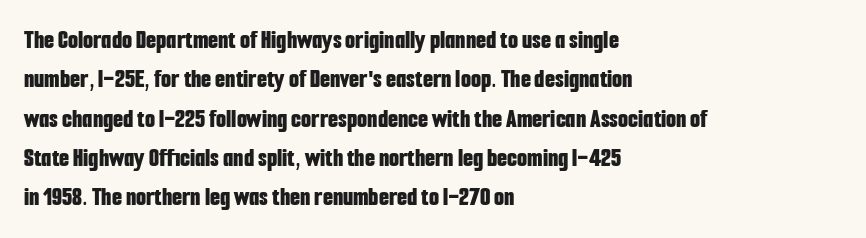
The image shows 26 px bold type, upright; set left-aligned, normal line spacing (1.51x), normal letter spacing, not underlined.
